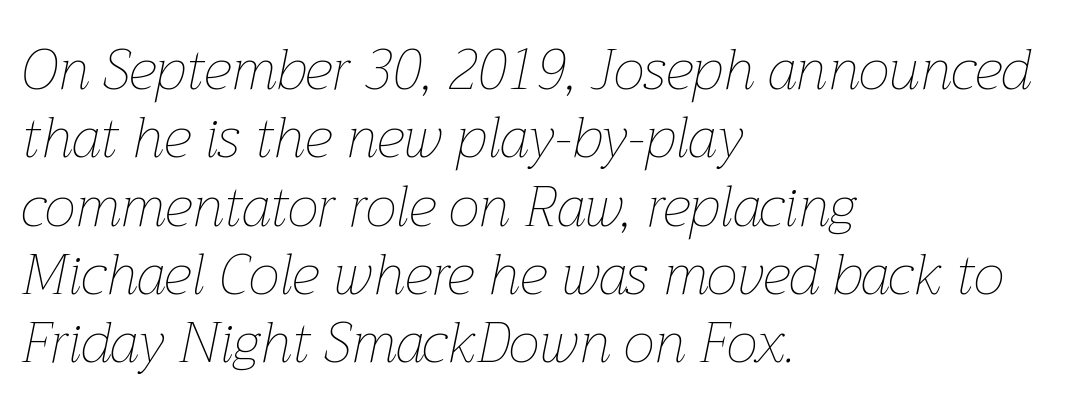
Q: Is the text bold? A: No.
Q: Is the text italic (slanted)? A: Yes, it leans right by about 12 degrees.
Q: Is the text underlined? A: No.
Q: How is the paragraph aligned? A: Left-aligned.
Q: Is the spacing between letters normal or unusually wide? A: Normal.
Q: Width (condensed, normal, or wide)? A: Normal.
Q: Stroke contrast? A: Low.
Q: x-height? A: Medium.
Q: Monospaced? A: No.
